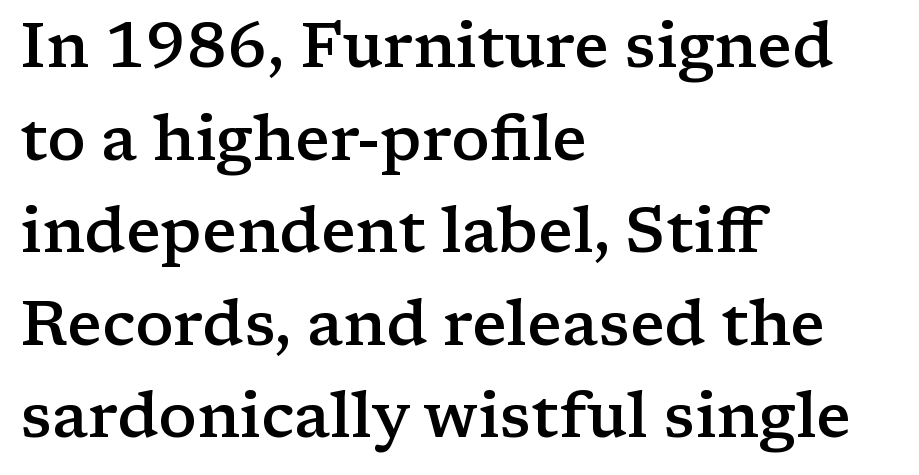
The image shows 63 px semibold, wide serif type, upright; set left-aligned, normal line spacing (1.47x), normal letter spacing, not underlined; low stroke contrast and a medium x-height.
